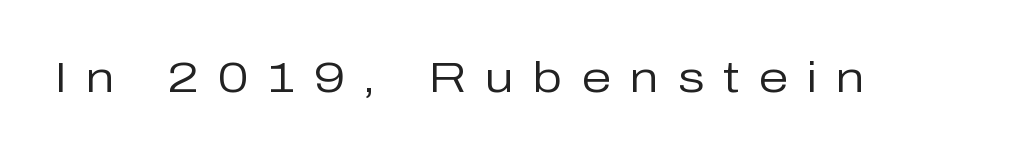
The image shows 43 px regular-weight sans-serif type, upright; set unusually wide letter spacing (+0.44 em), not underlined; low stroke contrast and a medium x-height.
